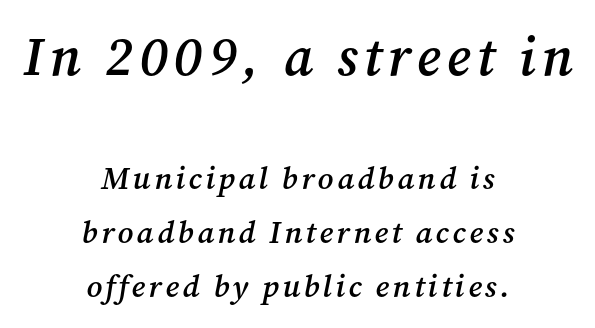
Leftover space on each line is divided equally before and after the words. Clear beneath every line of the passage. Slanted lettering throughout. Note: serifs present on the glyphs. Here the designer chose a conventional face with non-uniform glyph widths. The rendering shrinks the type as you move from the upper chunk to the lower.
